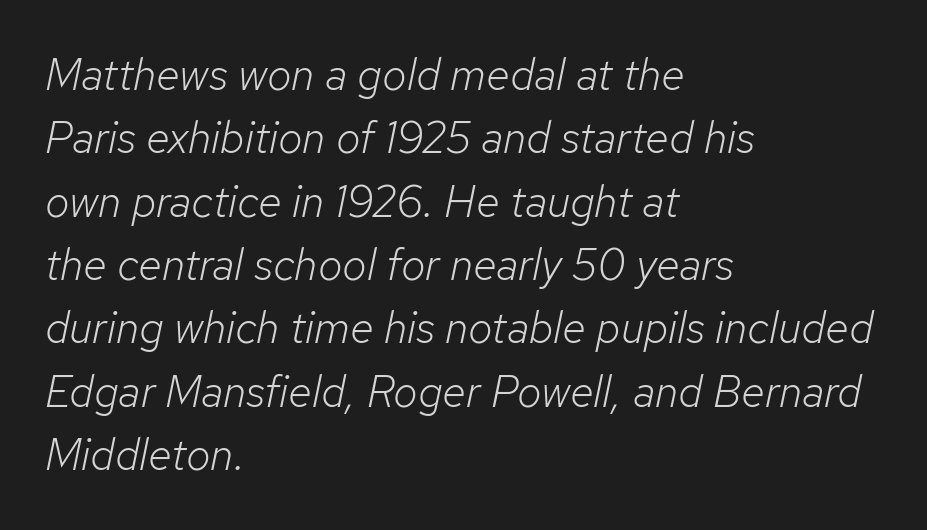
Teacher's note: observe the even left margin — that is flush-left alignment. Each row of text sits above clean, open space. This is oblique type, the kind used for emphasis or titles. Proportional: the letters do not fall into vertical columns. A typesetter would call this zero additional tracking. Successive baselines arrive at the customary interval.
